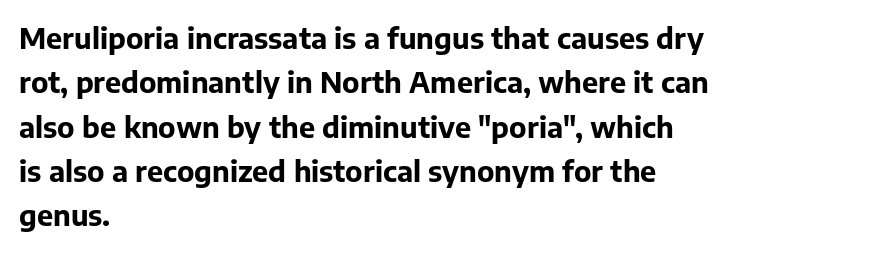
The image shows 29 px bold sans-serif type, upright; set left-aligned, normal line spacing (1.53x), normal letter spacing, not underlined; low stroke contrast and a medium x-height.
